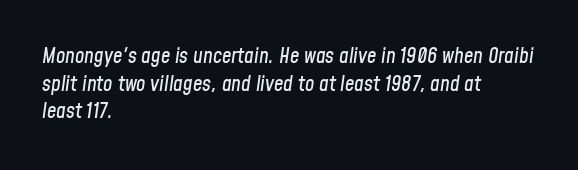
The image shows 21 px text type, italic (leaning right); set left-aligned, normal line spacing (1.31x), normal letter spacing, not underlined.
